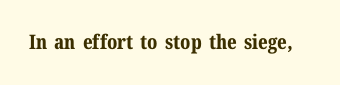
Q: Is the text bold? A: Yes.
Q: Is the text italic (slanted)? A: No, it is upright.
Q: Is the text underlined? A: No.
Q: Is the spacing between letters normal or unusually wide? A: Normal.
